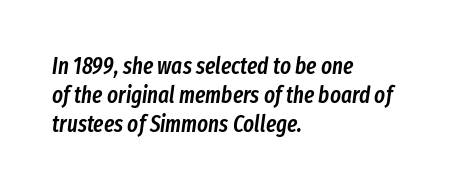
Default kerning and tracking; the words read as compact shapes. Vertically, the passage feels balanced, rows spaced as you'd expect. Weight check: semibold — heavier than regular, not quite bold. Has an underline been added? It has not. Casual observation: everything's shoved over to the left.
